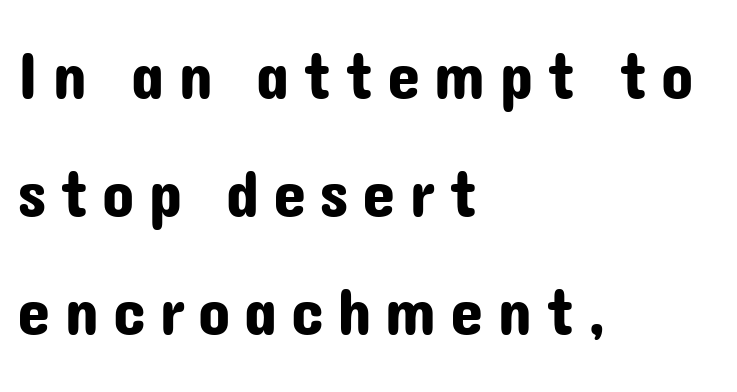
Compared with a centered layout, this one pins lines to the left instead. These lines are rendered in a variable-pitch font. The font family rendered here belongs to the sans-serif group. Posture: straight, roman, zero tilt. The space directly below the letters is spotless.
